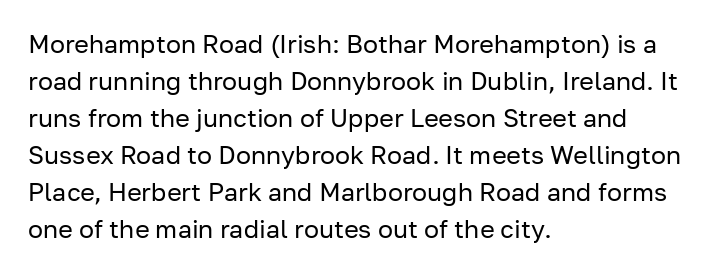
The image shows 25 px text type, upright; set left-aligned, normal line spacing (1.48x), normal letter spacing, not underlined.
